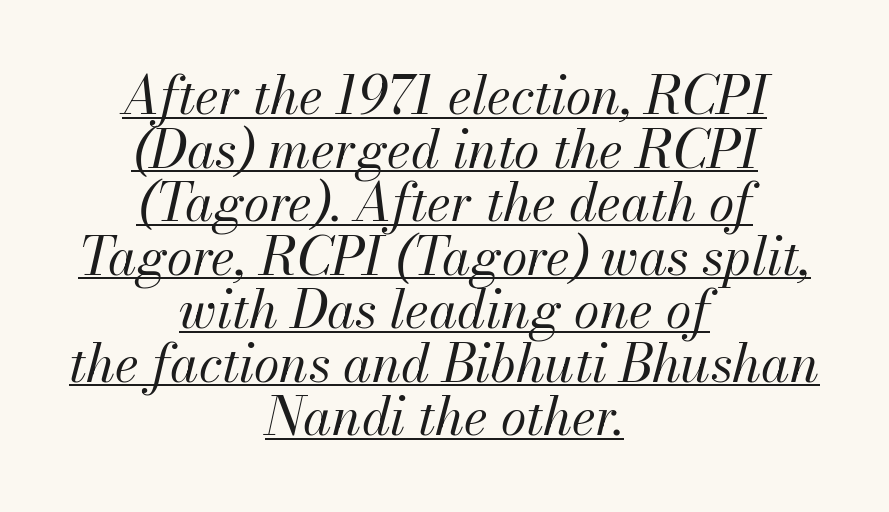
The horizontal fit of the characters is conventional and even. The passage shown is not bold in any degree. This is oblique type, the kind used for emphasis or titles. Students, observe: this is what under-led, compact text looks like. Horizontally, the lines are justified to the midpoint only. A continuous stroke trails under the words, as in a hyperlink.
